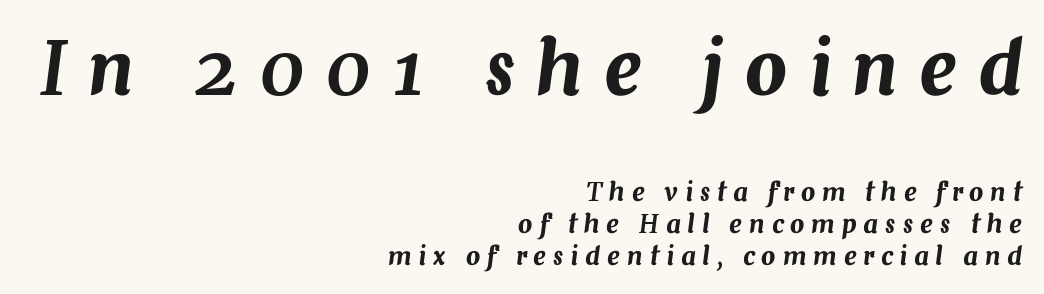
Q: Is the text italic (slanted)? A: Yes, it leans right by about 7 degrees.
Q: Is the text underlined? A: No.
Q: How is the paragraph aligned? A: Right-aligned.
Q: Is the spacing between letters normal or unusually wide? A: Unusually wide.
Q: Is the spacing between lines tight, normal or loose? A: Normal.
Q: Which block of text is set in a larger size, the first (top) or the second (bottom)? A: The first (top) one.
Q: Width (condensed, normal, or wide)? A: Normal.
Q: Stroke contrast? A: Medium.
Q: x-height? A: Medium.
Q: Monospaced? A: No.
